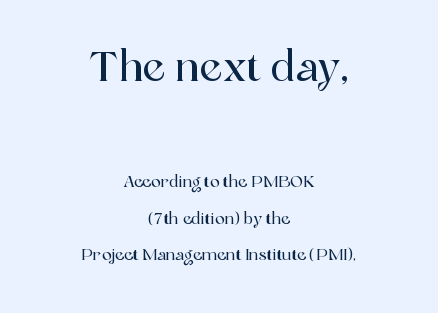
{"serif": "yes", "italic": "no", "width": "normal", "x_height": "medium", "monospaced": "no", "underline": "no", "align": "center", "line_spacing": "loose", "line_spacing_ratio": 2.28, "letter_spacing": "normal", "letter_spacing_em": 0.0, "larger_block": "first", "size_ratio": 2.56, "glyph_px": 41}
